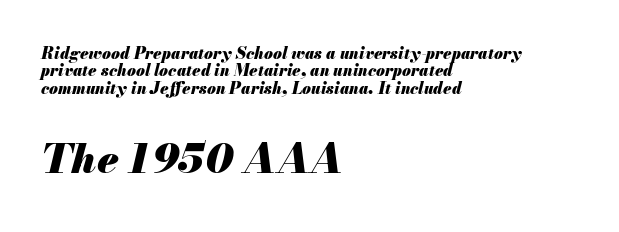
Observe the ordinary spacing: letters are neighbours, not strangers. The paragraph has a hard left edge and a soft right edge. The composition opens small and finishes big. The lettering tilts uniformly, giving the passage an italic look. Quick note: interline space is minimal. Look at the stroke-to-counter ratio: heavy, a bold.
